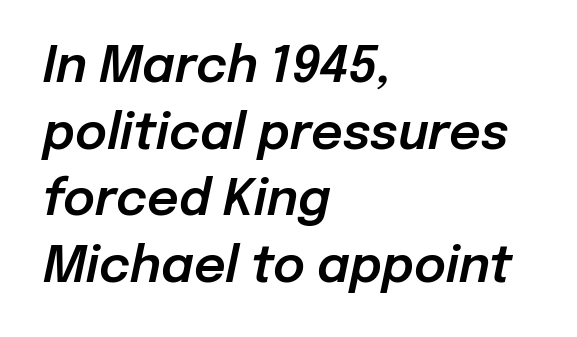
Q: Is the text italic (slanted)? A: Yes, it leans right by about 12 degrees.
Q: Is the text underlined? A: No.
Q: How is the paragraph aligned? A: Left-aligned.
Q: Is the spacing between letters normal or unusually wide? A: Normal.
Q: Is the spacing between lines tight, normal or loose? A: Normal.
Q: Width (condensed, normal, or wide)? A: Normal.
Q: Stroke contrast? A: Low.
Q: x-height? A: Medium.
Q: Monospaced? A: No.
